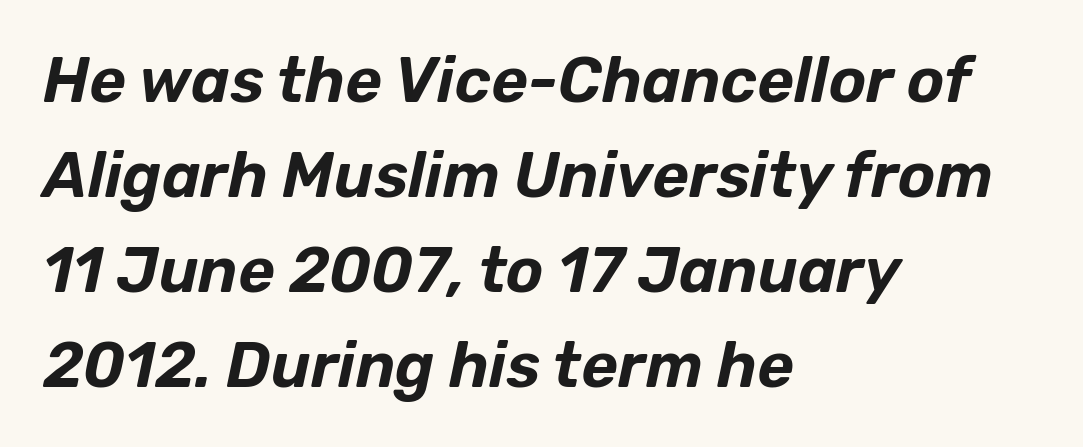
Yep, that's italic — everything's leaning. Each word holds together tightly as a unit, with standard inter-letter gaps. A student would call this left alignment; a typographer would say flush left, rag right. One glance says typical: line gaps are just what's usual. Bare-footed words on every line. This sample has the flowing, uneven cadence of proportional lettering.
